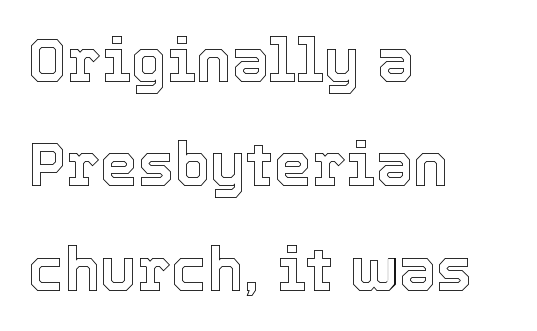
Q: Is the text italic (slanted)? A: No, it is upright.
Q: Is the text underlined? A: No.
Q: How is the paragraph aligned? A: Left-aligned.
Q: Is the spacing between letters normal or unusually wide? A: Normal.
Q: Width (condensed, normal, or wide)? A: Normal.
Q: x-height? A: Medium.
Q: Monospaced? A: No.
